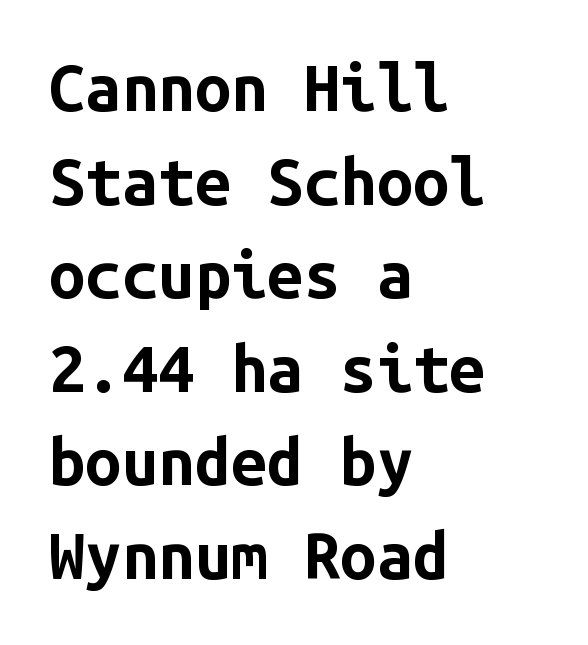
Honestly, the row spacing looks completely unremarkable. Monospaced: the letters line up in strict vertical columns. Compared with a centered layout, this one pins lines to the left instead. Ascenders rise straight up at ninety degrees. Strong, thick strokes mark this as bold type.
